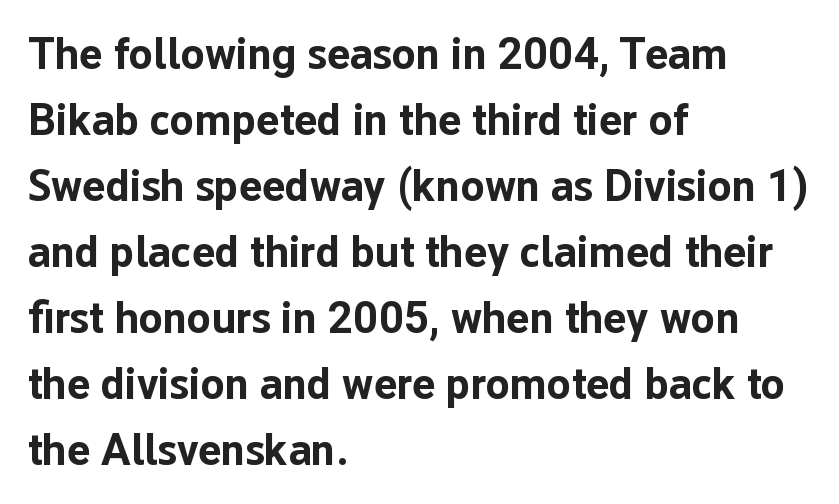
Heavy, bold letterforms. The passage shown has conventional tracking throughout. Quick note: not italic, upright. Is there much room between lines? A standard amount, neither cramped nor airy. If you drew a ruler down the left edge, every line would touch it. The rendering uses natural spacing where letterforms have individual widths.
